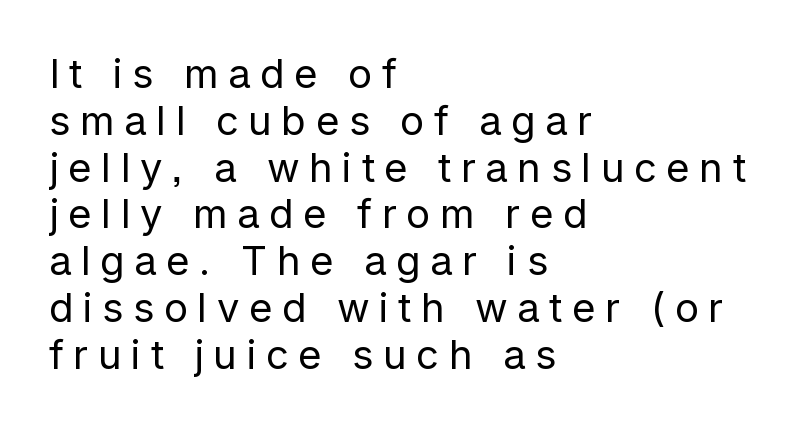
{"serif": "no", "italic": "no", "bold": "no", "weight": "regular", "width": "normal", "stroke_contrast": "low", "x_height": "medium", "monospaced": "no", "underline": "no", "align": "left", "line_spacing_ratio": 1.17, "letter_spacing": "wide", "letter_spacing_em": 0.24, "glyph_px": 40}
